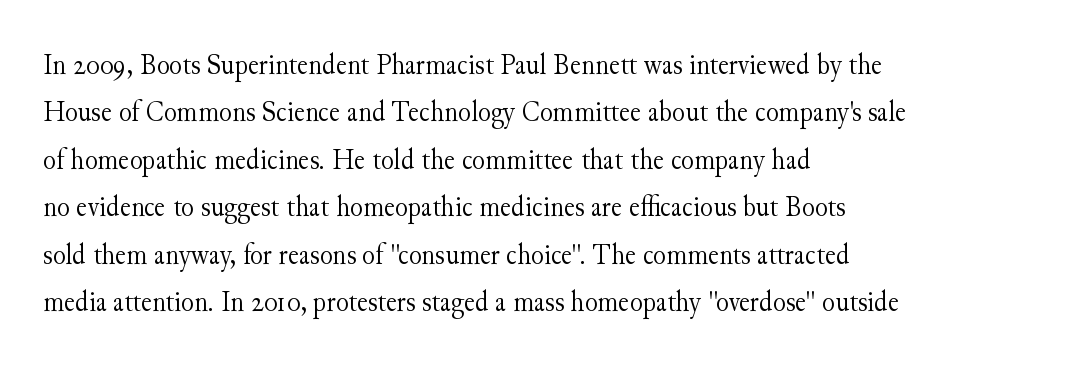
The image shows 30 px light serif type, upright; set left-aligned, normal line spacing (1.58x), normal letter spacing, not underlined; medium stroke contrast and a small x-height.
